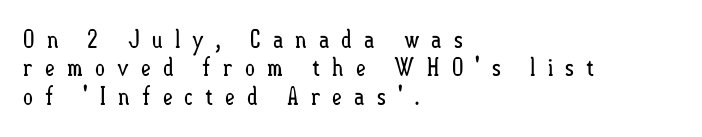
The image shows 25 px text type, upright; set left-aligned, tight line spacing (1.14x), unusually wide letter spacing (+0.46 em), not underlined.
